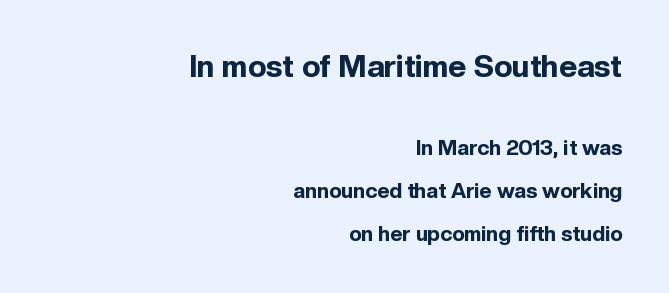
A typesetter would call this proportional, since set widths differ per character. Lines of text with bare space underneath. The letters stand upright; this is a roman face. Weight check: bold — yes, fully. The paragraph shown leans on its right margin.
